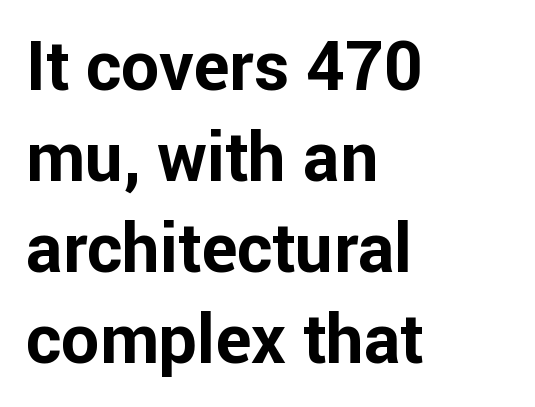
In terms of posture, this sample is upright. Words float on clear page, feet unadorned. Letterform terminals end flat and unadorned throughout the passage. What stands out about the letter spacing? Nothing — it is the standard amount. Evenly set lines give the paragraph a standard silhouette.
